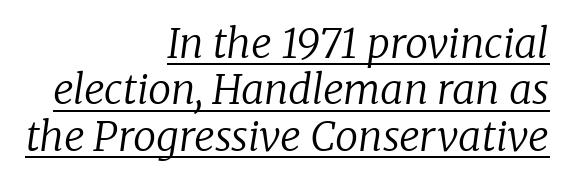
The image shows 41 px regular-weight serif type, italic (leaning right); set right-aligned, tight line spacing (1.13x), normal letter spacing, underlined; low stroke contrast and a medium x-height.
